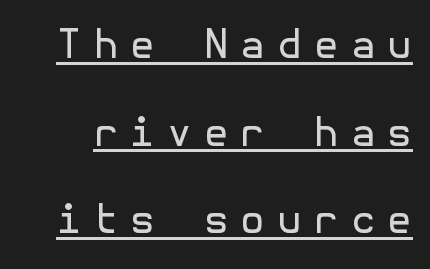
Q: Is the text bold? A: No.
Q: Is the text italic (slanted)? A: No, it is upright.
Q: Is the typeface a serif or a sans-serif typeface? A: Sans-serif.
Q: Is the text underlined? A: Yes.
Q: Is the spacing between letters normal or unusually wide? A: Unusually wide.
Q: Is the spacing between lines tight, normal or loose? A: Loose.
Q: Width (condensed, normal, or wide)? A: Normal.
Q: x-height? A: Medium.
